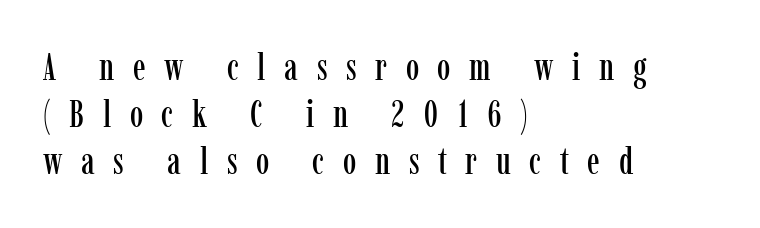
The specimen reads as upright at a glance. The face used here is proportionally spaced, like ordinary book or web type. The letters are spread apart with noticeably loose tracking. A typesetter would label this face a serif. Alignment: flush left.
